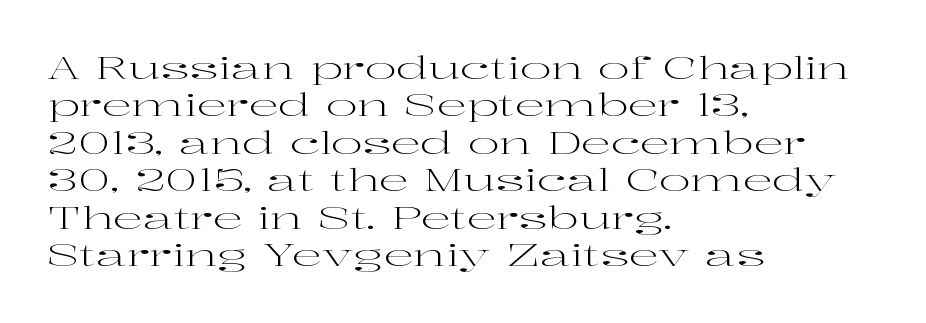
The image shows 30 px regular-weight, wide serif type, upright; set left-aligned, normal line spacing (1.25x), normal letter spacing, not underlined; high stroke contrast and a medium x-height.
